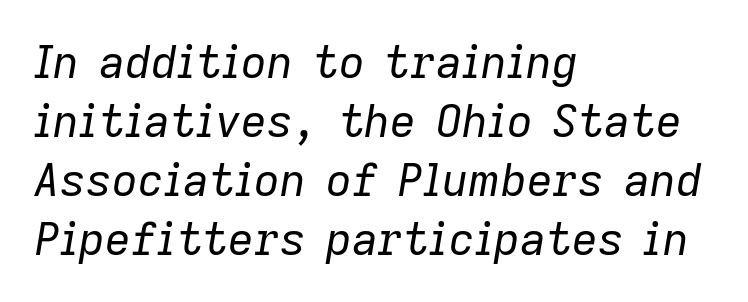
Q: Is the text bold? A: No.
Q: Is the text italic (slanted)? A: Yes, it leans right by about 9 degrees.
Q: Is the text underlined? A: No.
Q: How is the paragraph aligned? A: Left-aligned.
Q: Is the spacing between letters normal or unusually wide? A: Normal.
Q: Is the spacing between lines tight, normal or loose? A: Normal.
Q: Width (condensed, normal, or wide)? A: Normal.
Q: Stroke contrast? A: Low.
Q: x-height? A: Medium.
Q: Monospaced? A: No.
